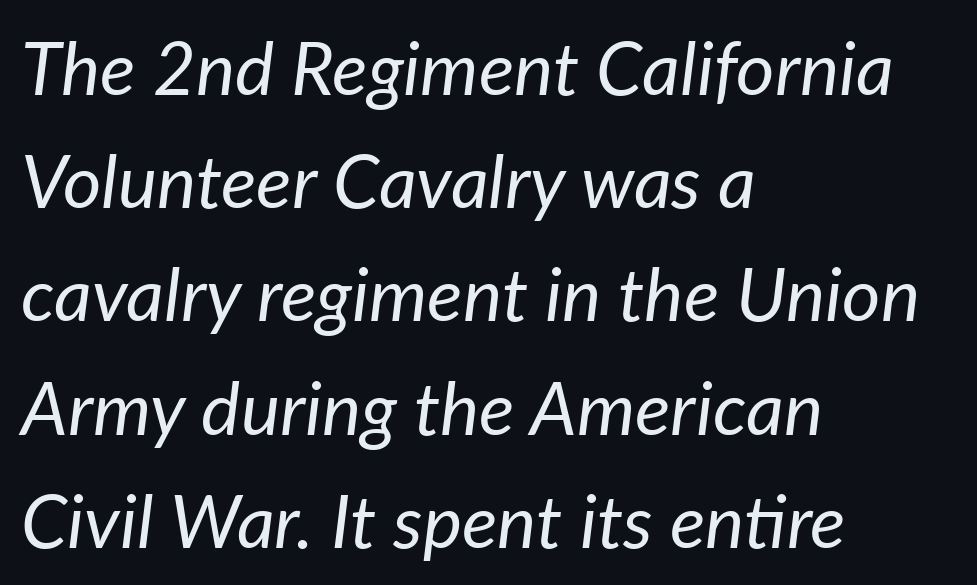
Q: Is the text bold? A: No.
Q: Is the text italic (slanted)? A: Yes, it leans right by about 7 degrees.
Q: Is the text underlined? A: No.
Q: How is the paragraph aligned? A: Left-aligned.
Q: Is the spacing between letters normal or unusually wide? A: Normal.
Q: Is the spacing between lines tight, normal or loose? A: Normal.
Q: Width (condensed, normal, or wide)? A: Normal.
Q: Stroke contrast? A: Low.
Q: x-height? A: Medium.
Q: Monospaced? A: No.
